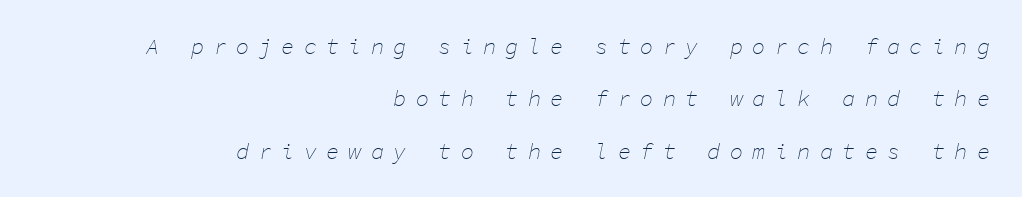
This sample trades compactness for vertical openness between lines. Check under the words: just untouched page. Caption: face not bold, strokes unweighted. The setting favours the right margin, as signatures and pull-quotes sometimes do. This is oblique type, the kind used for emphasis or titles. You could only call the tracking loose — the letters float apart.
